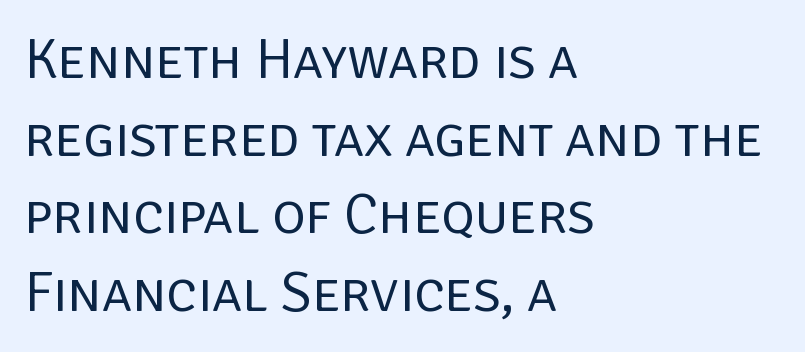
{"serif": "no", "italic": "no", "bold": "no", "weight": "regular", "width": "normal", "stroke_contrast": "low", "x_height": "large", "monospaced": "no", "underline": "no", "align": "left", "line_spacing": "normal", "line_spacing_ratio": 1.36, "letter_spacing": "normal", "letter_spacing_em": 0.0, "glyph_px": 57}
